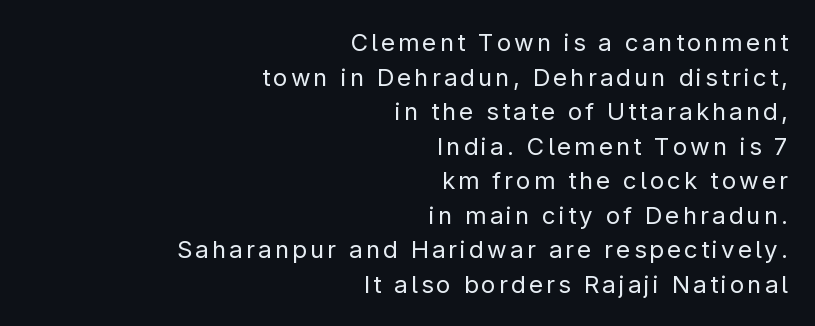
Regarding leading, the lines here are spaced in the standard way. Stroke thickness stays within the range of a standard reading face or lighter. One-word summary of the alignment: right. A typesetter would mark this as roman, not italic.
